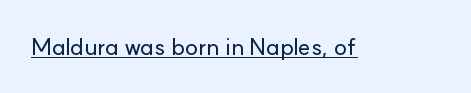
The image shows 24 px text type, upright; set normal letter spacing, underlined.
